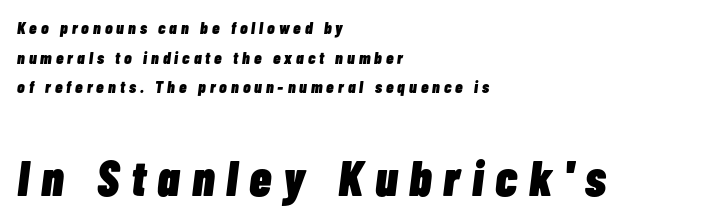
The image shows 50 px heavy, condensed type, italic (leaning right); set left-aligned, line spacing 1.74x, unusually wide letter spacing (+0.24 em), not underlined; the second (bottom) block is 2.94x larger; low stroke contrast and a medium x-height.
